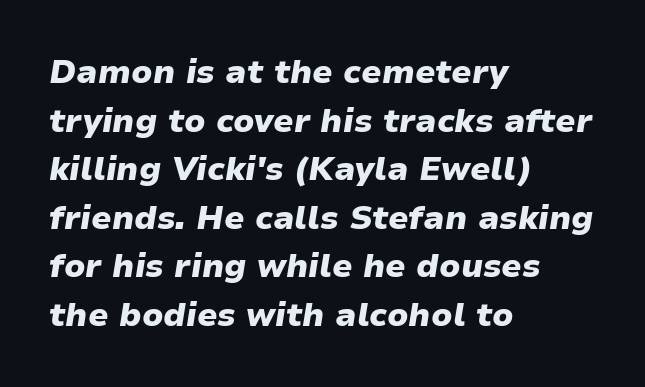
Q: Is the text bold? A: Yes.
Q: Is the text italic (slanted)? A: Yes, it leans right by about 9 degrees.
Q: Is the text underlined? A: No.
Q: How is the paragraph aligned? A: Left-aligned.
Q: Is the spacing between letters normal or unusually wide? A: Normal.
Q: Is the spacing between lines tight, normal or loose? A: Normal.
Q: Width (condensed, normal, or wide)? A: Normal.
Q: Stroke contrast? A: Low.
Q: x-height? A: Medium.
Q: Monospaced? A: No.
